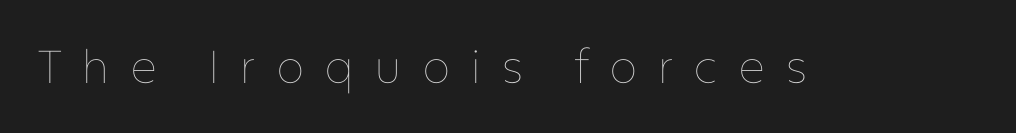
{"italic": "no", "bold": "no", "weight": "thin", "width": "normal", "stroke_contrast": "low", "x_height": "medium", "monospaced": "no", "underline": "no", "letter_spacing": "wide", "letter_spacing_em": 0.43, "glyph_px": 46}
